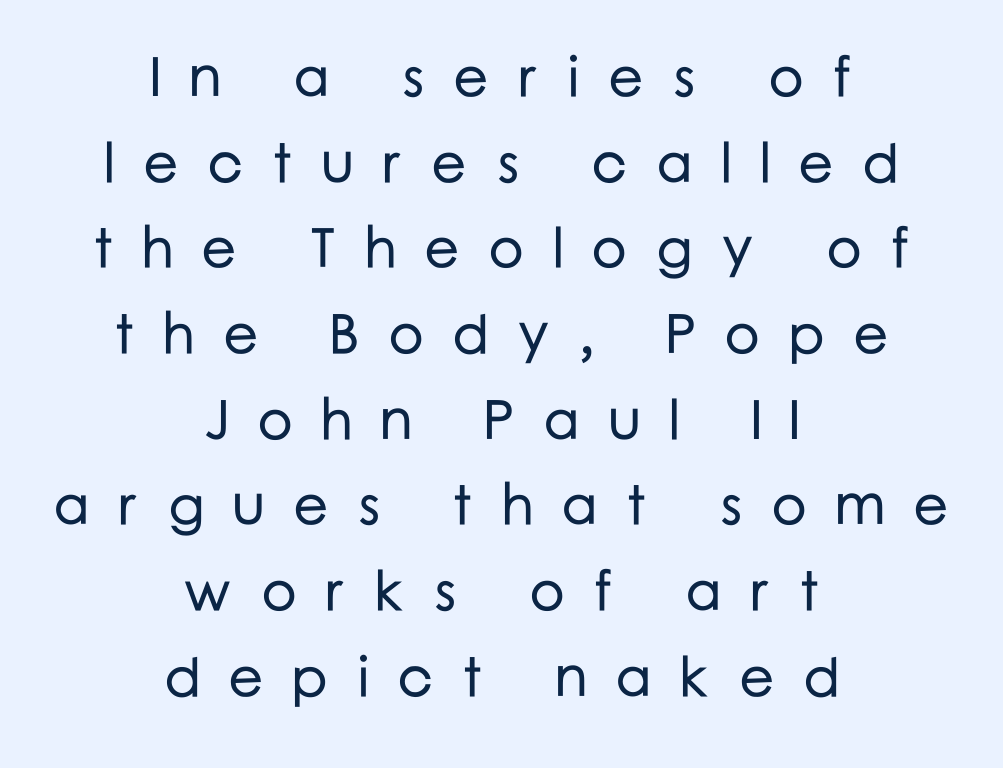
{"serif": "no", "italic": "no", "width": "normal", "stroke_contrast": "low", "x_height": "medium", "monospaced": "no", "underline": "no", "align": "center", "line_spacing": "normal", "line_spacing_ratio": 1.53, "letter_spacing": "wide", "letter_spacing_em": 0.5, "glyph_px": 56}
